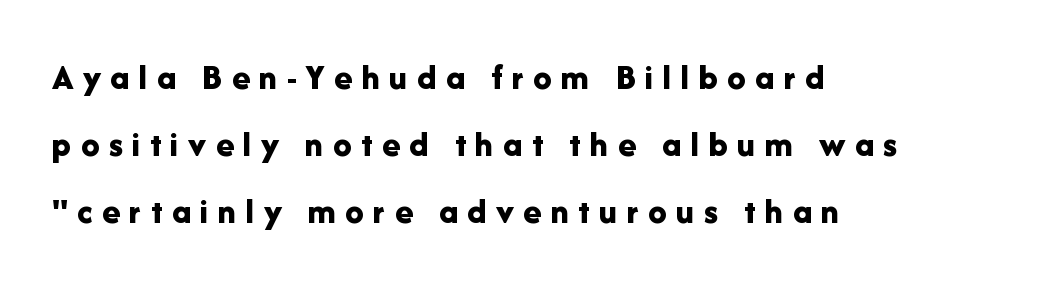
Think of a printed novel: that variable character pitch is what you see here. Short and long lines alike share a common starting point at left. The sample has been set heavy, in full bold. In terms of posture, this sample is upright. The type is letterspaced generously, with wide tracking.
